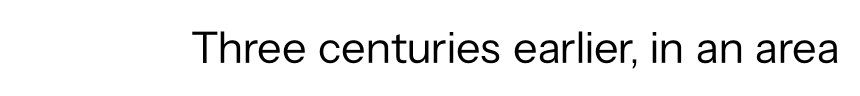
Q: Is the text bold? A: No.
Q: Is the text italic (slanted)? A: No, it is upright.
Q: Is the typeface a serif or a sans-serif typeface? A: Sans-serif.
Q: Is the text underlined? A: No.
Q: Is the spacing between letters normal or unusually wide? A: Normal.
Q: Width (condensed, normal, or wide)? A: Normal.
Q: Stroke contrast? A: Low.
Q: x-height? A: Medium.
Q: Monospaced? A: No.
